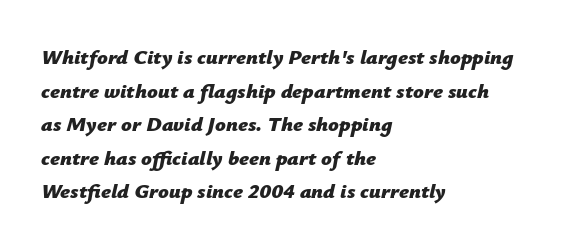
{"italic": "yes", "lean": "right", "slant_degrees": 12, "bold": "yes", "underline": "no", "align": "left", "line_spacing": "normal", "line_spacing_ratio": 1.6, "letter_spacing": "normal", "letter_spacing_em": 0.0, "glyph_px": 21}
